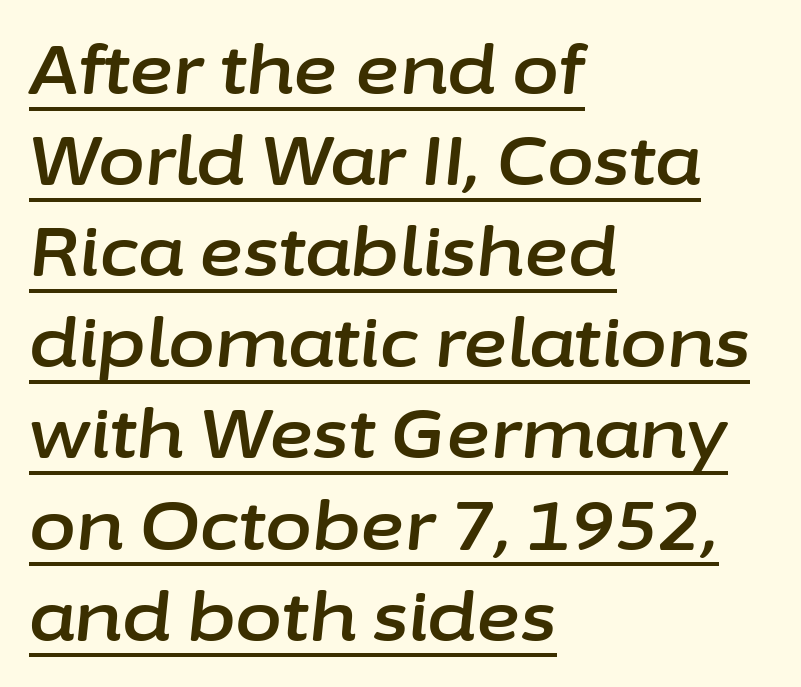
Think of a printed novel: that variable character pitch is what you see here. The font's italic variant was chosen for this text. Caption: multi-line text, flush left, ragged right. The gaps between neighbouring characters are ordinary and unremarkable. Baseline-to-baseline distance is the conventional proportion of letter height.
